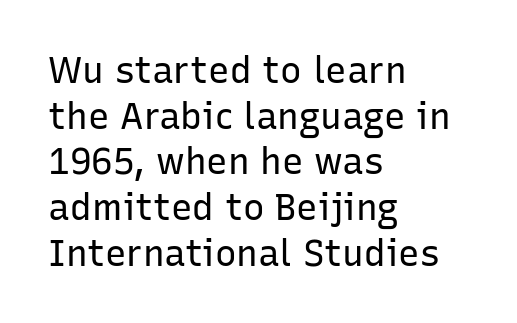
Q: Is the text bold? A: No.
Q: Is the text italic (slanted)? A: No, it is upright.
Q: Is the typeface a serif or a sans-serif typeface? A: Sans-serif.
Q: Is the text underlined? A: No.
Q: How is the paragraph aligned? A: Left-aligned.
Q: Is the spacing between letters normal or unusually wide? A: Normal.
Q: Is the spacing between lines tight, normal or loose? A: Normal.
Q: Width (condensed, normal, or wide)? A: Normal.
Q: Stroke contrast? A: Low.
Q: x-height? A: Medium.
Q: Monospaced? A: No.
